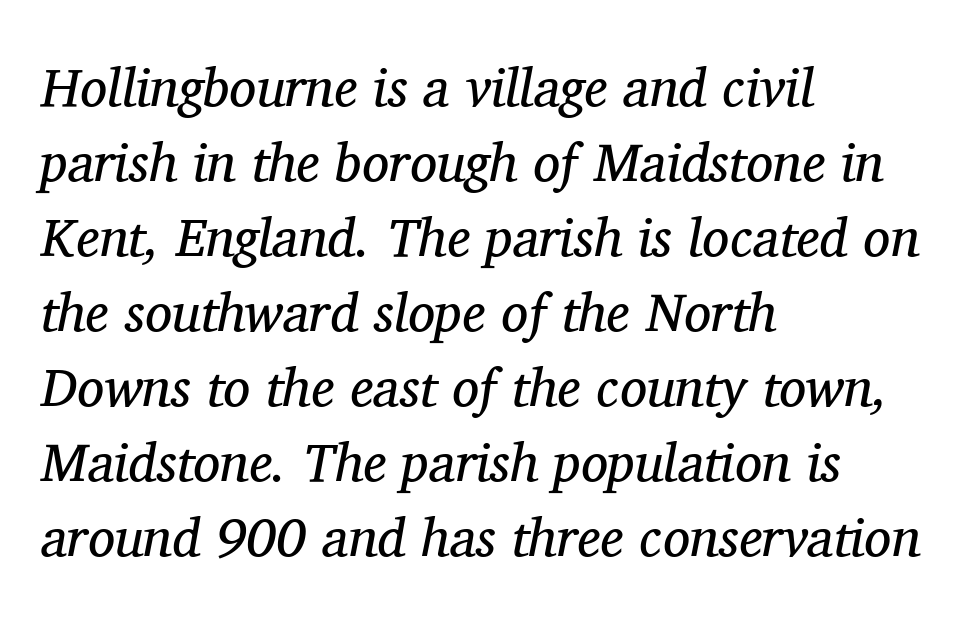
{"serif": "yes", "italic": "yes", "lean": "right", "slant_degrees": 11, "bold": "no", "weight": "regular", "width": "normal", "stroke_contrast": "medium", "x_height": "medium", "monospaced": "no", "underline": "no", "align": "left", "line_spacing": "normal", "line_spacing_ratio": 1.39, "letter_spacing": "normal", "letter_spacing_em": 0.0, "glyph_px": 54}
